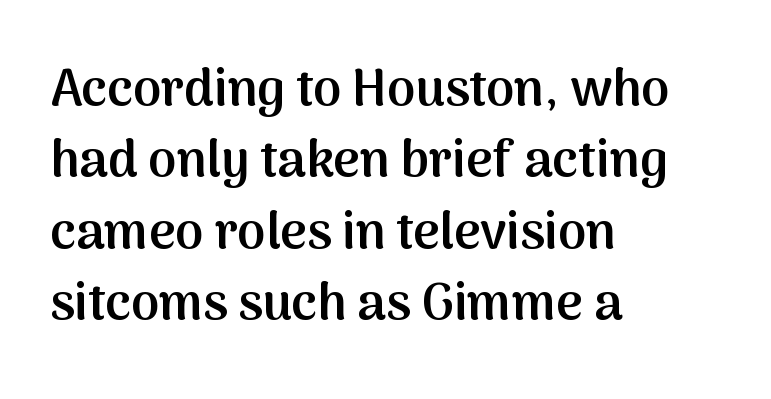
{"serif": "no", "italic": "no", "bold": "semi", "weight": "semibold", "width": "normal", "stroke_contrast": "medium", "x_height": "medium", "monospaced": "no", "underline": "no", "align": "left", "line_spacing": "normal", "line_spacing_ratio": 1.4, "letter_spacing": "normal", "letter_spacing_em": 0.0, "glyph_px": 51}
